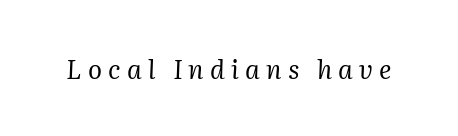
The image shows 26 px text type, italic (leaning right); set unusually wide letter spacing (+0.24 em), not underlined.
